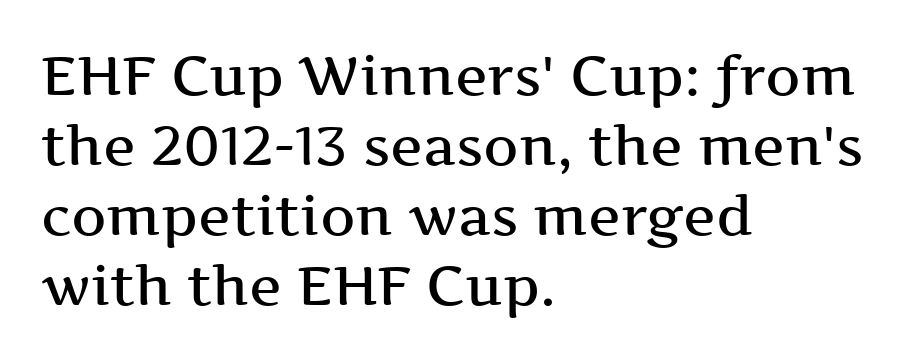
Q: Is the text bold? A: Semi-bold.
Q: Is the text italic (slanted)? A: No, it is upright.
Q: Is the typeface a serif or a sans-serif typeface? A: Serif.
Q: Is the text underlined? A: No.
Q: How is the paragraph aligned? A: Left-aligned.
Q: Is the spacing between letters normal or unusually wide? A: Normal.
Q: Is the spacing between lines tight, normal or loose? A: Normal.
Q: Width (condensed, normal, or wide)? A: Wide.
Q: Stroke contrast? A: Medium.
Q: x-height? A: Medium.
Q: Monospaced? A: No.
